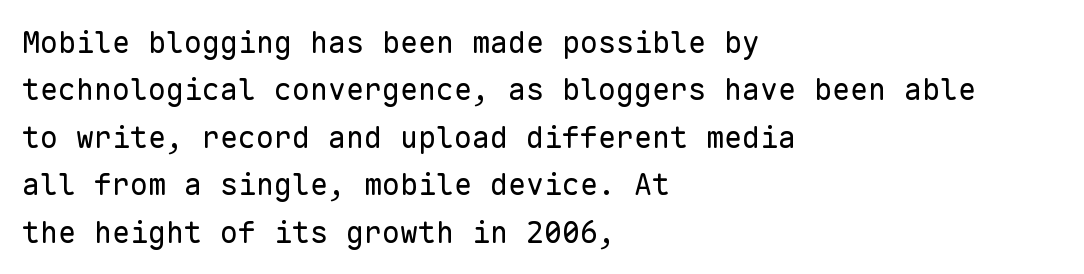
Q: Is the text bold? A: No.
Q: Is the text italic (slanted)? A: No, it is upright.
Q: Is the typeface a serif or a sans-serif typeface? A: Sans-serif.
Q: Is the text underlined? A: No.
Q: How is the paragraph aligned? A: Left-aligned.
Q: Is the spacing between letters normal or unusually wide? A: Normal.
Q: Is the spacing between lines tight, normal or loose? A: Normal.
Q: Width (condensed, normal, or wide)? A: Normal.
Q: Stroke contrast? A: Low.
Q: x-height? A: Medium.
Q: Monospaced? A: Yes.
